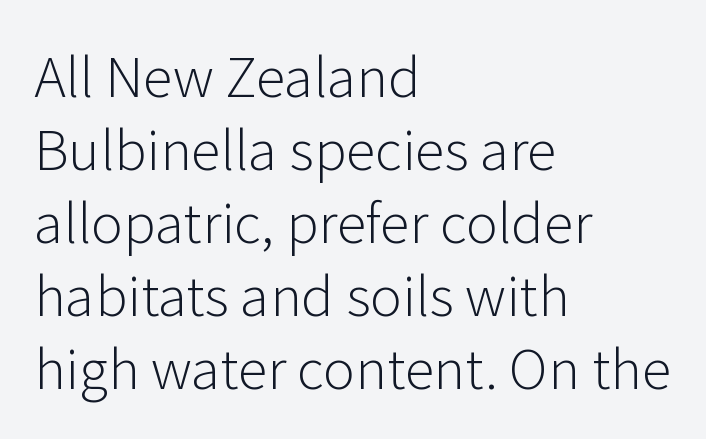
The image shows 54 px light sans-serif type, upright; set left-aligned, normal line spacing (1.35x), normal letter spacing, not underlined; low stroke contrast and a medium x-height.
